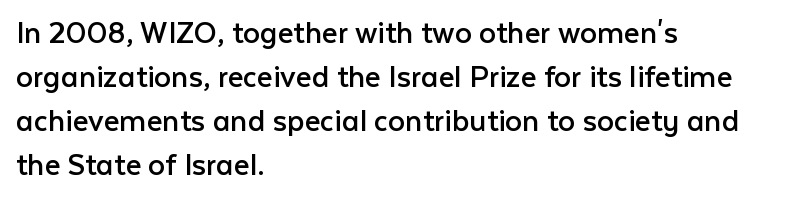
{"serif": "no", "italic": "no", "bold": "no", "weight": "regular", "width": "normal", "stroke_contrast": "low", "x_height": "medium", "monospaced": "no", "underline": "no", "align": "left", "line_spacing": "normal", "line_spacing_ratio": 1.29, "letter_spacing": "normal", "letter_spacing_em": 0.0, "glyph_px": 34}
